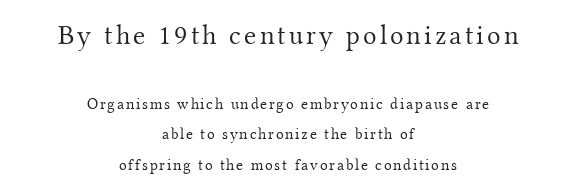
Posture: straight, roman, zero tilt. Each row of text sits above clean, open space. Alignment: centered. One glance says open: line gaps are wider than usual. Varying glyph widths throughout — classic text-font behaviour. The characters are drawn with everyday or finer stroke widths.
